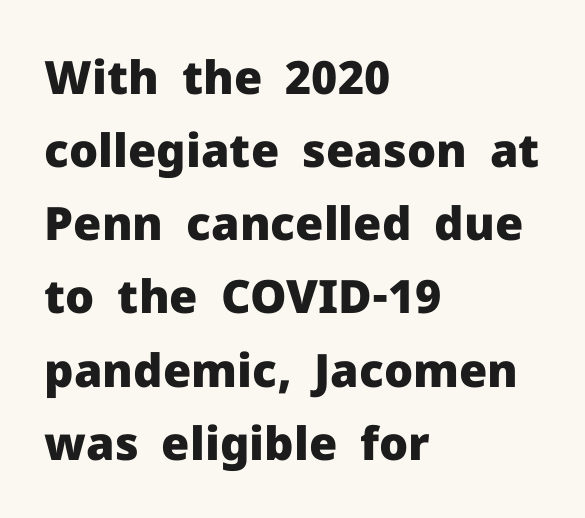
Nothing sits at the stroke ends, so this counts as sans-serif. Each glyph is drawn with heavy, bold strokes. Glyph-to-glyph distance matches everyday printed text. Normally led — the rows are evenly, conventionally spaced.
